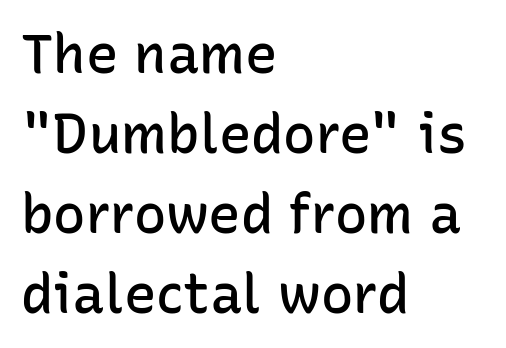
Q: Is the text bold? A: Semi-bold.
Q: Is the text italic (slanted)? A: No, it is upright.
Q: Is the typeface a serif or a sans-serif typeface? A: Sans-serif.
Q: Is the text underlined? A: No.
Q: How is the paragraph aligned? A: Left-aligned.
Q: Is the spacing between letters normal or unusually wide? A: Normal.
Q: Is the spacing between lines tight, normal or loose? A: Normal.
Q: Width (condensed, normal, or wide)? A: Normal.
Q: Stroke contrast? A: Low.
Q: x-height? A: Medium.
Q: Monospaced? A: No.
